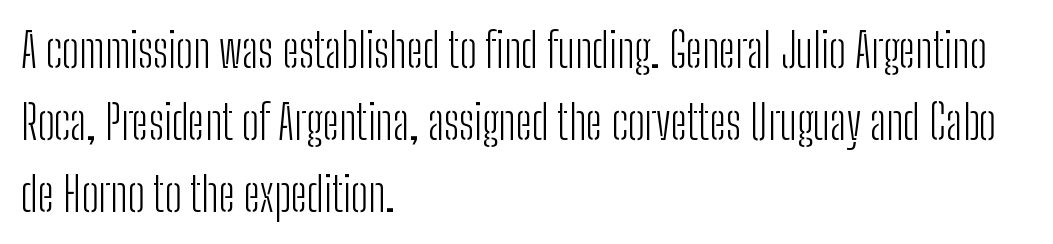
The image shows 47 px light, condensed sans-serif type, upright; set left-aligned, normal line spacing (1.53x), normal letter spacing, not underlined; low stroke contrast and a medium x-height.
